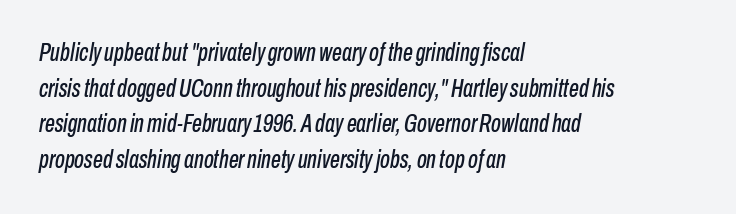
{"italic": "yes", "lean": "right", "slant_degrees": 10, "underline": "no", "align": "left", "line_spacing": "normal", "line_spacing_ratio": 1.43, "letter_spacing": "normal", "letter_spacing_em": 0.0, "glyph_px": 25}
